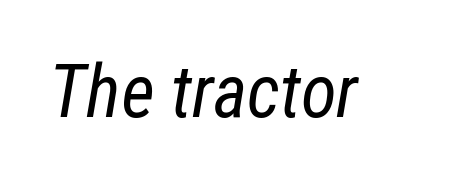
Compared with typical body copy, the letter spacing here is the same. The font's italic variant was chosen for this text. Quick note: underline off. On a weight scale, this lands at 450 or below. The letters advance in unequal steps, a hallmark of proportional type.
